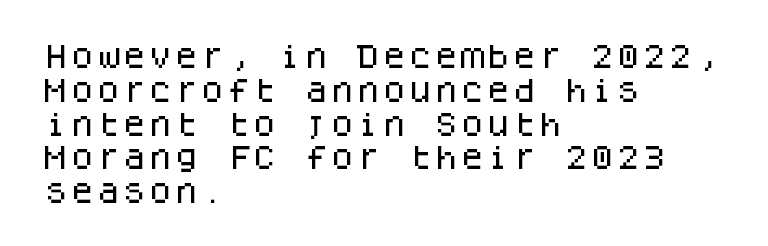
Q: Is the text italic (slanted)? A: No, it is upright.
Q: Is the text underlined? A: No.
Q: How is the paragraph aligned? A: Left-aligned.
Q: Is the spacing between letters normal or unusually wide? A: Normal.
Q: Is the spacing between lines tight, normal or loose? A: Normal.
